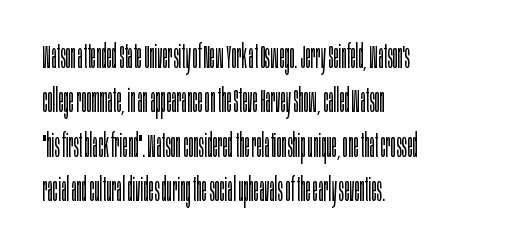
The typography opts for an upright posture over an oblique one. Spacing verdict: proportional, widths tailored to each character. The area under the type is left untouched. Serif or sans? Sans — the stroke terminals are bare. The letterforms sit shoulder to shoulder at normal distance. Line starts are locked; line ends wander.
